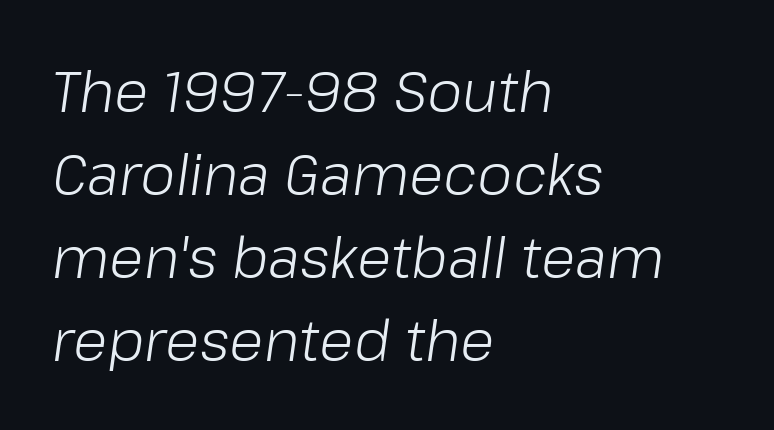
Underline: absent. The lines are quadded left. Does the lettering tilt? It does — this is italic. The face used here is rendered with its standard letterfit. This is not heavy type; no bold has been used. This sample has the flowing, uneven cadence of proportional lettering.
